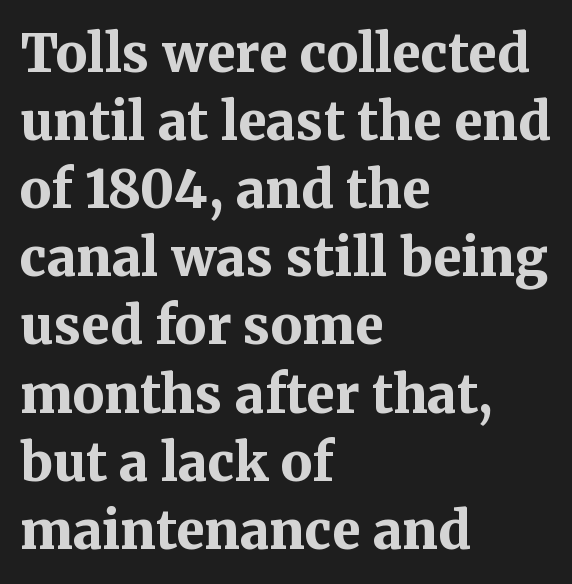
{"serif": "yes", "italic": "no", "bold": "yes", "weight": "bold", "width": "normal", "stroke_contrast": "medium", "x_height": "medium", "monospaced": "no", "underline": "no", "align": "left", "line_spacing": "normal", "line_spacing_ratio": 1.31, "letter_spacing": "normal", "letter_spacing_em": 0.0, "glyph_px": 52}
